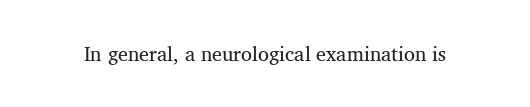
Q: Is the text bold? A: No.
Q: Is the text italic (slanted)? A: No, it is upright.
Q: Is the text underlined? A: No.
Q: Is the spacing between letters normal or unusually wide? A: Normal.
